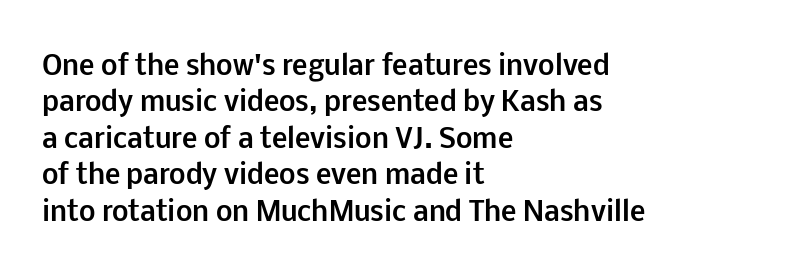
{"italic": "no", "bold": "yes", "underline": "no", "align": "left", "line_spacing": "normal", "line_spacing_ratio": 1.4, "letter_spacing": "normal", "letter_spacing_em": 0.0, "glyph_px": 26}
